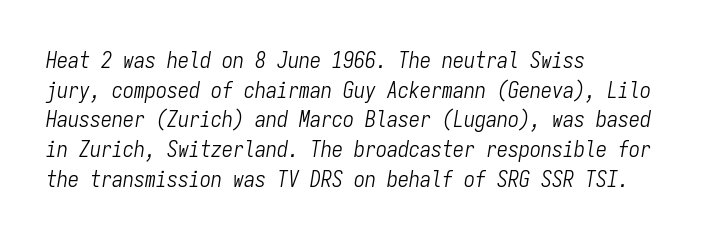
Q: Is the text bold? A: No.
Q: Is the text italic (slanted)? A: Yes, it leans right by about 9 degrees.
Q: Is the text underlined? A: No.
Q: How is the paragraph aligned? A: Left-aligned.
Q: Is the spacing between letters normal or unusually wide? A: Normal.
Q: Is the spacing between lines tight, normal or loose? A: Normal.
